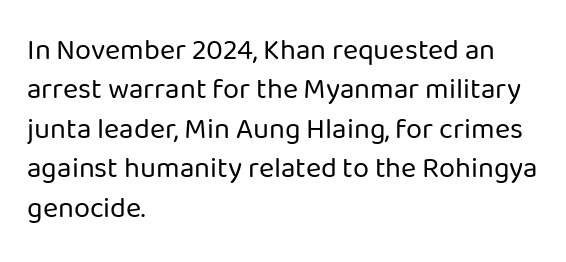
{"serif": "no", "italic": "no", "bold": "no", "weight": "regular", "width": "normal", "stroke_contrast": "low", "x_height": "medium", "monospaced": "no", "underline": "no", "align": "left", "line_spacing": "normal", "line_spacing_ratio": 1.36, "letter_spacing": "normal", "letter_spacing_em": 0.0, "glyph_px": 29}
